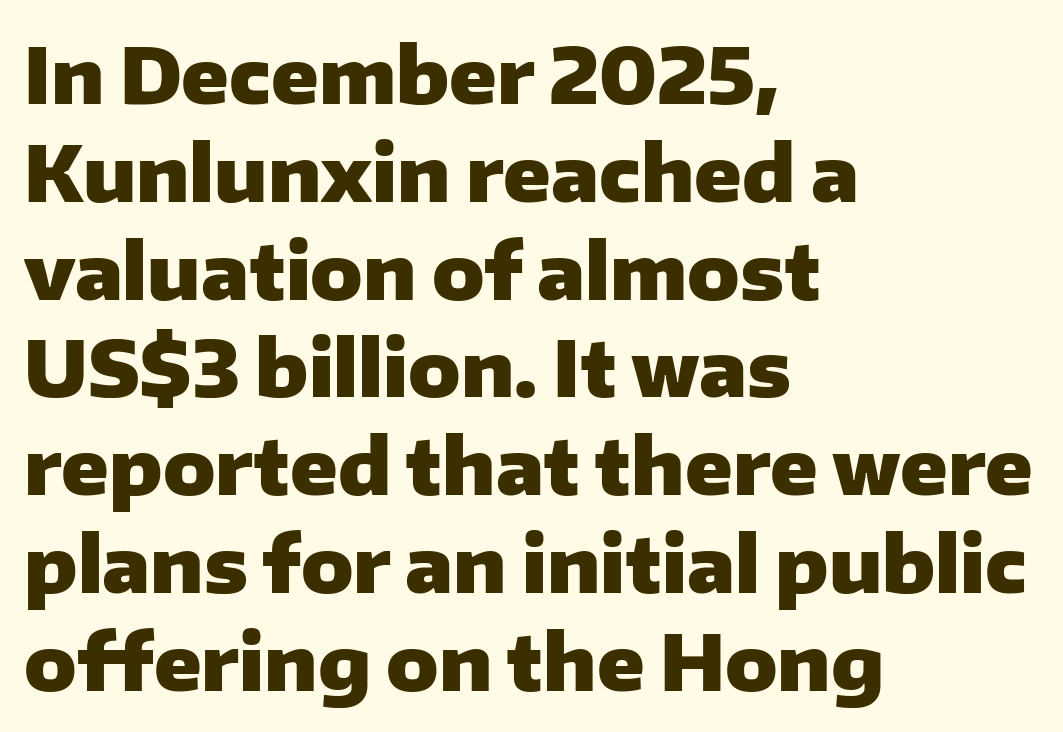
The image shows 77 px heavy sans-serif type, upright; set left-aligned, normal line spacing (1.27x), normal letter spacing, not underlined; low stroke contrast and a medium x-height.
